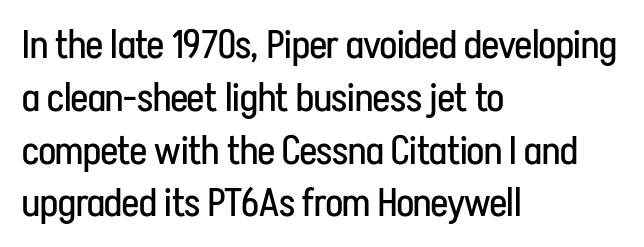
{"serif": "no", "italic": "no", "bold": "no", "weight": "regular", "width": "condensed", "stroke_contrast": "low", "x_height": "medium", "monospaced": "no", "underline": "no", "align": "left", "line_spacing": "normal", "line_spacing_ratio": 1.32, "letter_spacing": "normal", "letter_spacing_em": 0.0, "glyph_px": 40}
